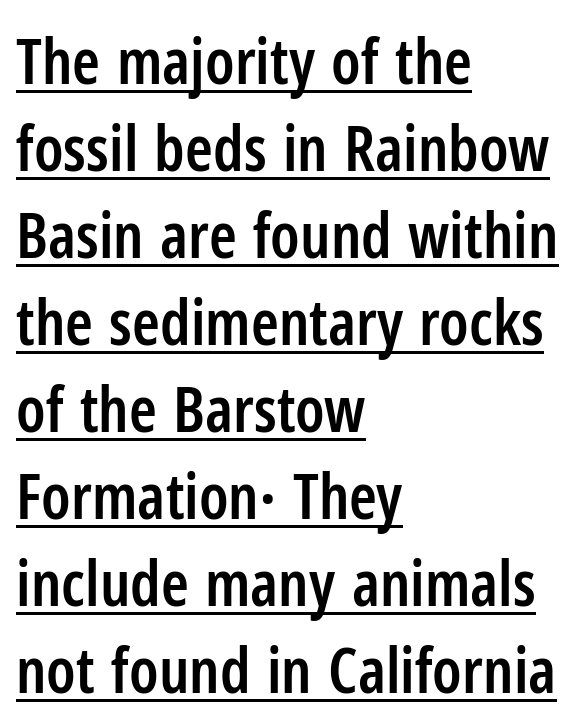
The text block is weighted toward the left margin, trailing off unevenly rightward. A typesetter would call this proportional, since set widths differ per character. Does the weight exceed regular? Yes, but only to semibold. Vertical spacing — default.
